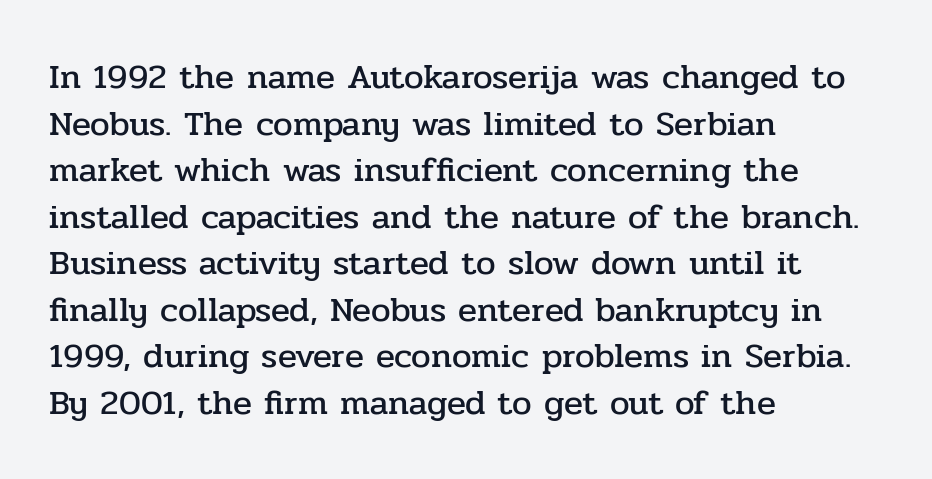
Q: Is the text italic (slanted)? A: No, it is upright.
Q: Is the typeface a serif or a sans-serif typeface? A: Serif.
Q: Is the text underlined? A: No.
Q: How is the paragraph aligned? A: Left-aligned.
Q: Is the spacing between letters normal or unusually wide? A: Normal.
Q: Is the spacing between lines tight, normal or loose? A: Normal.
Q: Width (condensed, normal, or wide)? A: Normal.
Q: Stroke contrast? A: Low.
Q: x-height? A: Medium.
Q: Monospaced? A: No.
